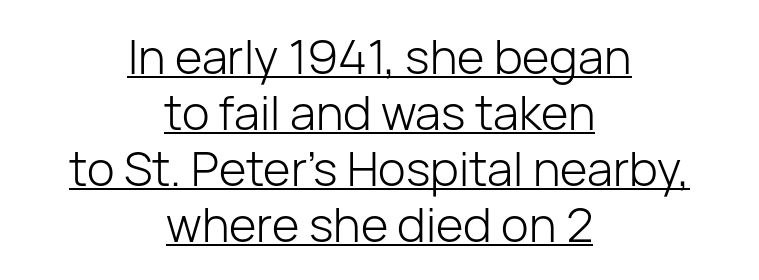
Q: Is the text bold? A: No.
Q: Is the text italic (slanted)? A: No, it is upright.
Q: Is the typeface a serif or a sans-serif typeface? A: Sans-serif.
Q: Is the text underlined? A: Yes.
Q: How is the paragraph aligned? A: Centered.
Q: Is the spacing between letters normal or unusually wide? A: Normal.
Q: Width (condensed, normal, or wide)? A: Normal.
Q: Stroke contrast? A: Low.
Q: x-height? A: Medium.
Q: Monospaced? A: No.
